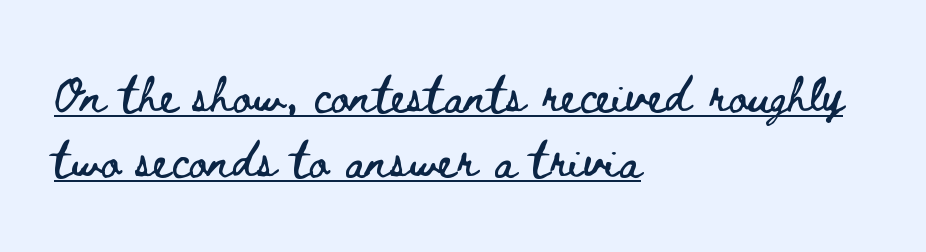
Spacing between characters is what you'd get straight out of the box. Reading down the block, your eye returns to a fixed left position each line. Character widths vary here, with narrow letters taking less room than wide ones. Glance below the letters and you will spot a drawn line.
